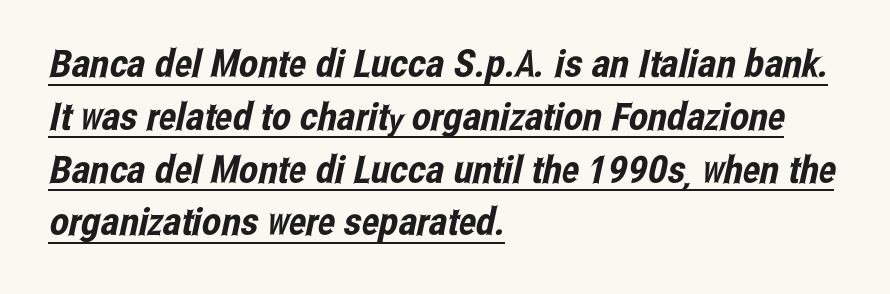
A sans-serif font was chosen for this passage. Left-aligned paragraph, ragged on the right. The leading is moderate, giving the passage an even texture. This is underlined copy, the kind a proofreader might mark for attention. A typesetter would call this zero additional tracking. Each letter keeps its own natural width here, so spacing adapts to shape.
